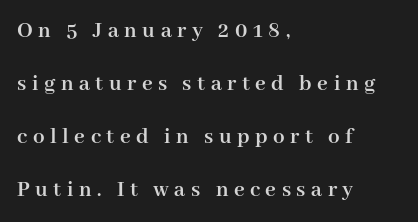
The image shows 23 px bold type, upright; set left-aligned, loose line spacing (2.31x), unusually wide letter spacing (+0.24 em), not underlined.
